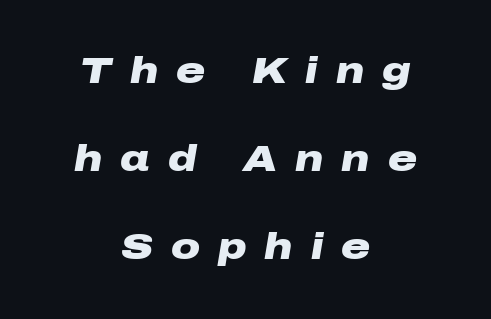
The image shows 36 px heavy, wide type, italic (leaning right); set centered, loose line spacing (2.45x), unusually wide letter spacing (+0.5 em), not underlined; low stroke contrast and a medium x-height.
